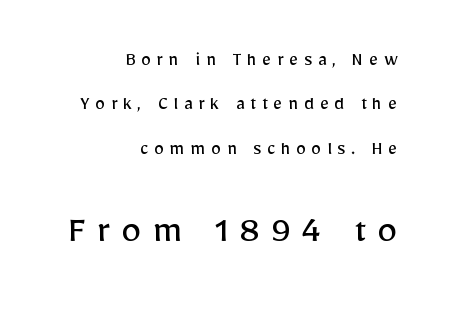
{"serif": "no", "italic": "no", "bold": "no", "weight": "regular", "width": "normal", "stroke_contrast": "low", "x_height": "medium", "monospaced": "no", "underline": "no", "align": "right", "line_spacing": "loose", "line_spacing_ratio": 2.22, "letter_spacing": "wide", "letter_spacing_em": 0.28, "larger_block": "second", "size_ratio": 2.0, "glyph_px": 40}
